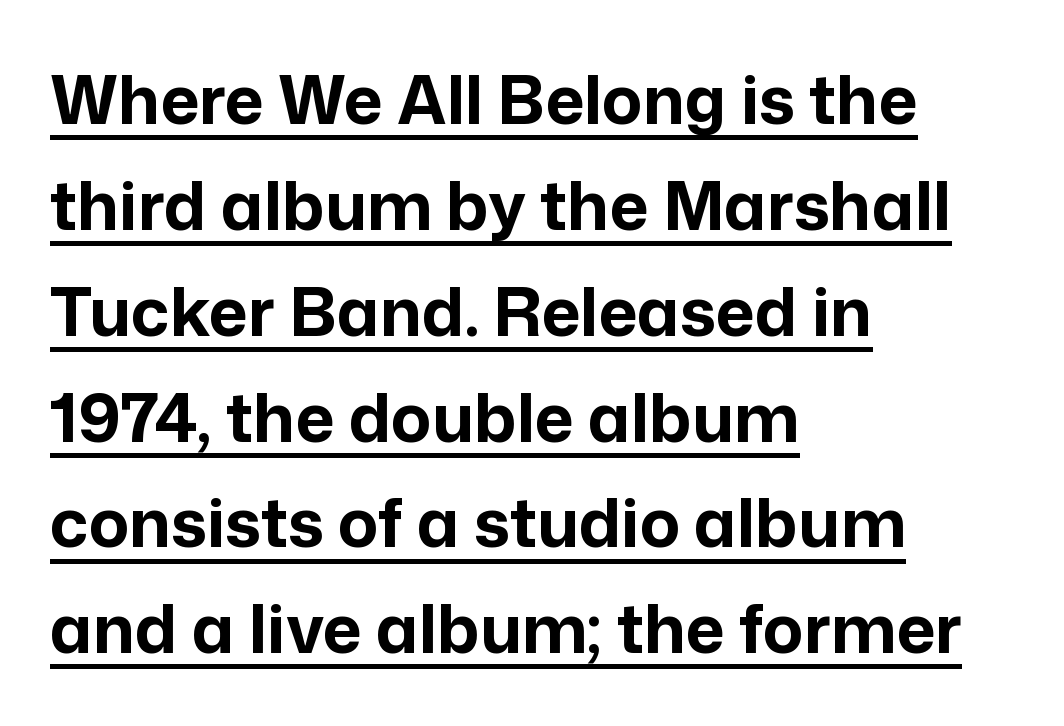
The image shows 67 px bold sans-serif type, upright; set left-aligned, normal line spacing (1.58x), normal letter spacing, underlined; low stroke contrast and a medium x-height.
